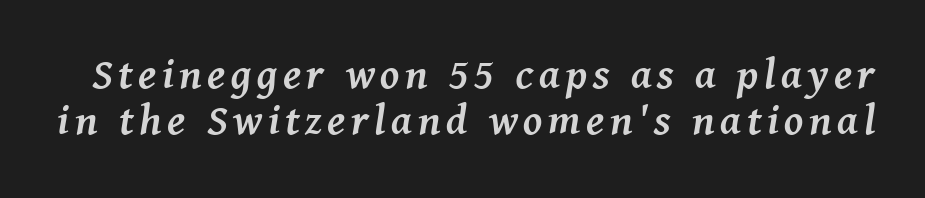
The image shows 43 px semibold serif type, italic (leaning right); set tight line spacing (1.07x), not underlined; medium stroke contrast and a medium x-height.
